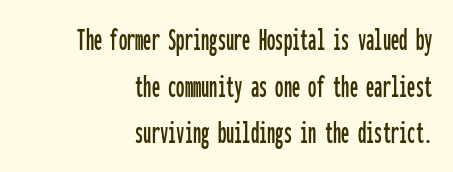
Q: Is the text italic (slanted)? A: No, it is upright.
Q: Is the typeface a serif or a sans-serif typeface? A: Sans-serif.
Q: Is the text underlined? A: No.
Q: How is the paragraph aligned? A: Right-aligned.
Q: Is the spacing between letters normal or unusually wide? A: Normal.
Q: Is the spacing between lines tight, normal or loose? A: Normal.
Q: Width (condensed, normal, or wide)? A: Condensed.
Q: Stroke contrast? A: Low.
Q: x-height? A: Medium.
Q: Monospaced? A: Yes.
